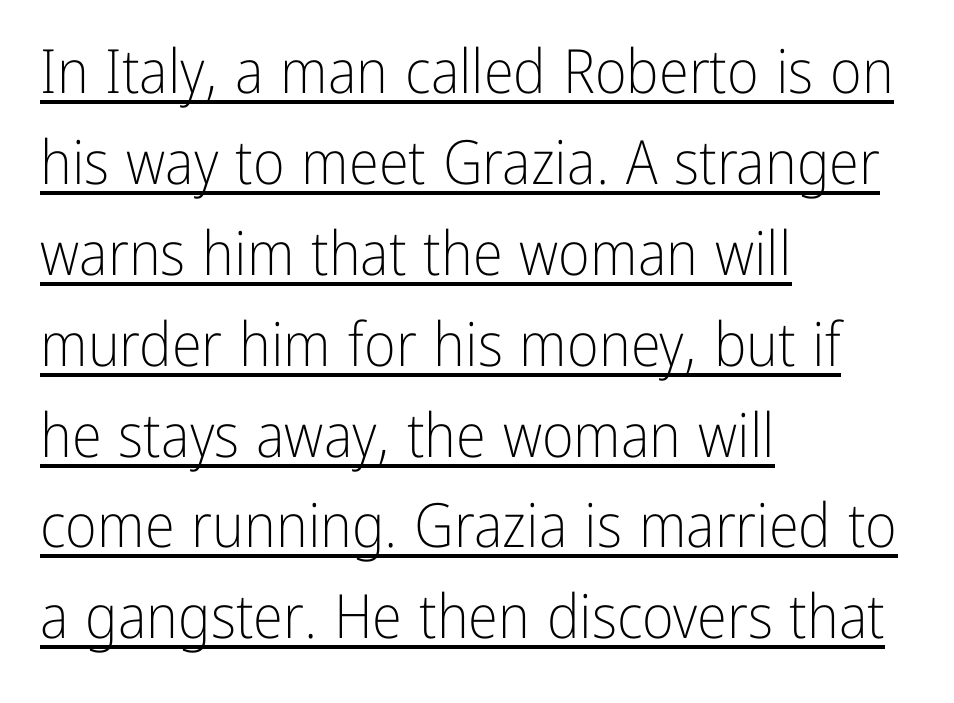
The image shows 61 px light, condensed sans-serif type, upright; set left-aligned, normal line spacing (1.49x), normal letter spacing, underlined; low stroke contrast and a medium x-height.
